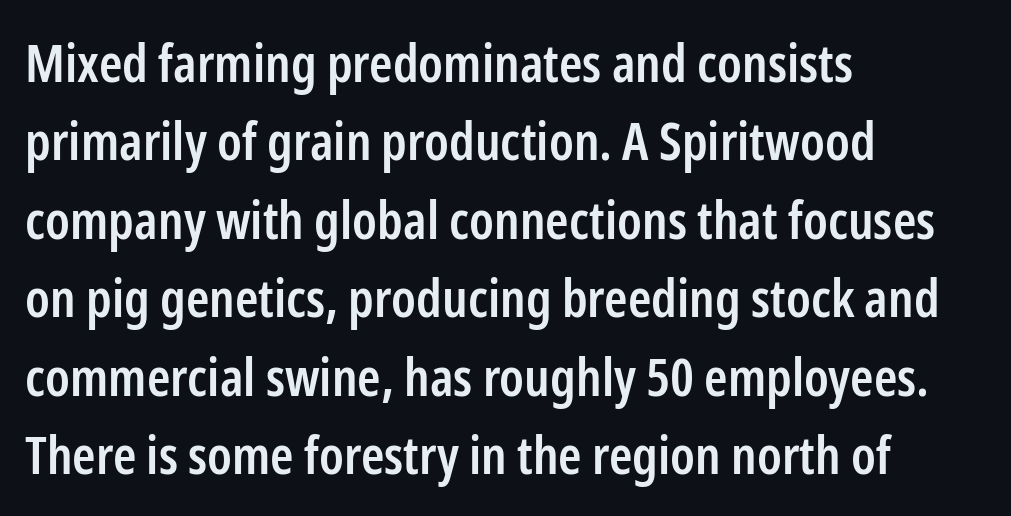
Q: Is the text bold? A: Semi-bold.
Q: Is the text italic (slanted)? A: No, it is upright.
Q: Is the typeface a serif or a sans-serif typeface? A: Sans-serif.
Q: Is the text underlined? A: No.
Q: How is the paragraph aligned? A: Left-aligned.
Q: Is the spacing between letters normal or unusually wide? A: Normal.
Q: Is the spacing between lines tight, normal or loose? A: Normal.
Q: Width (condensed, normal, or wide)? A: Condensed.
Q: Stroke contrast? A: Low.
Q: x-height? A: Medium.
Q: Monospaced? A: No.
